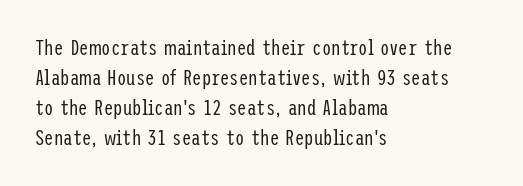
{"italic": "no", "bold": "no", "underline": "no", "align": "left", "line_spacing": "normal", "line_spacing_ratio": 1.43, "letter_spacing": "normal", "letter_spacing_em": 0.0, "glyph_px": 21}
